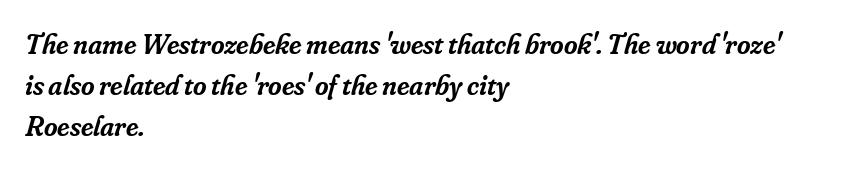
The image shows 29 px semibold serif type, italic (leaning right); set left-aligned, normal line spacing (1.41x), normal letter spacing, not underlined; low stroke contrast and a small x-height.
